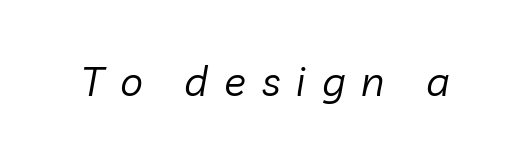
{"italic": "yes", "lean": "right", "slant_degrees": 10, "bold": "no", "weight": "regular", "width": "normal", "stroke_contrast": "low", "x_height": "medium", "monospaced": "no", "underline": "no", "letter_spacing": "wide", "letter_spacing_em": 0.39, "glyph_px": 41}
